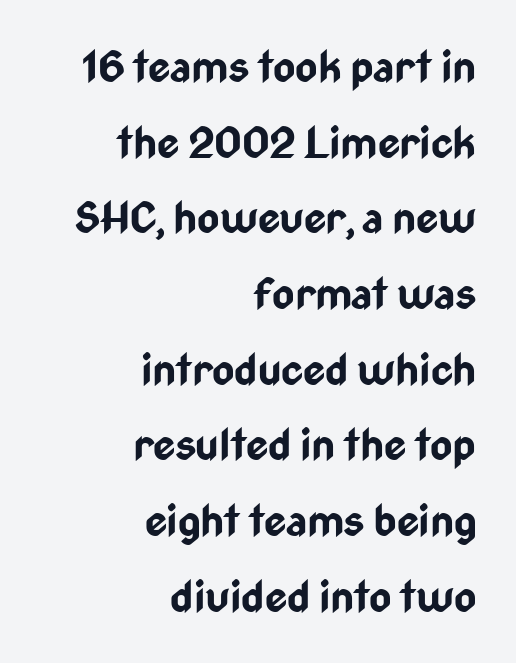
Q: Is the text bold? A: Yes.
Q: Is the text italic (slanted)? A: No, it is upright.
Q: Is the typeface a serif or a sans-serif typeface? A: Sans-serif.
Q: Is the text underlined? A: No.
Q: How is the paragraph aligned? A: Right-aligned.
Q: Is the spacing between letters normal or unusually wide? A: Normal.
Q: Width (condensed, normal, or wide)? A: Condensed.
Q: Stroke contrast? A: Low.
Q: x-height? A: Medium.
Q: Monospaced? A: No.
